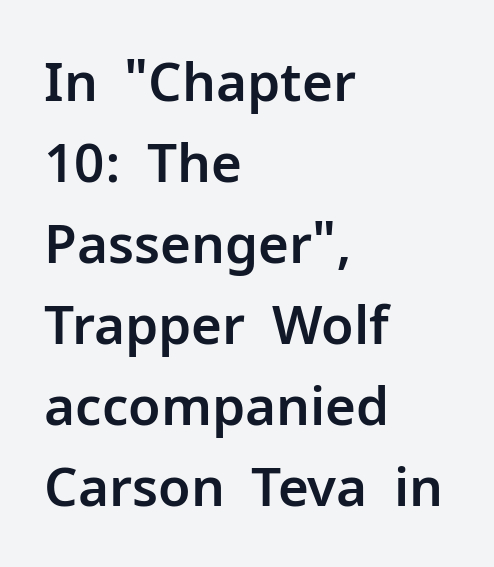
Q: Is the text italic (slanted)? A: No, it is upright.
Q: Is the typeface a serif or a sans-serif typeface? A: Sans-serif.
Q: Is the text underlined? A: No.
Q: How is the paragraph aligned? A: Left-aligned.
Q: Is the spacing between letters normal or unusually wide? A: Normal.
Q: Is the spacing between lines tight, normal or loose? A: Normal.
Q: Width (condensed, normal, or wide)? A: Normal.
Q: Stroke contrast? A: Low.
Q: x-height? A: Medium.
Q: Monospaced? A: No.
